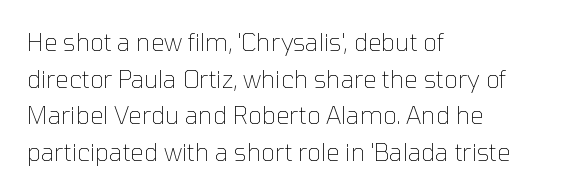
{"italic": "no", "bold": "no", "underline": "no", "align": "left", "line_spacing": "normal", "line_spacing_ratio": 1.53, "letter_spacing": "normal", "letter_spacing_em": 0.0, "glyph_px": 24}
